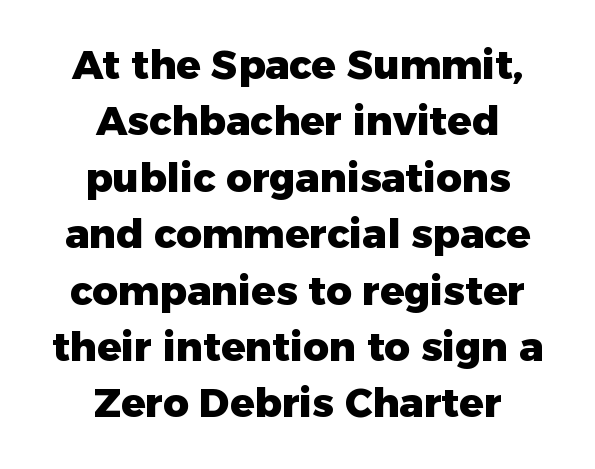
Q: Is the text bold? A: Yes.
Q: Is the text italic (slanted)? A: No, it is upright.
Q: Is the typeface a serif or a sans-serif typeface? A: Sans-serif.
Q: Is the text underlined? A: No.
Q: How is the paragraph aligned? A: Centered.
Q: Is the spacing between letters normal or unusually wide? A: Normal.
Q: Is the spacing between lines tight, normal or loose? A: Normal.
Q: Width (condensed, normal, or wide)? A: Normal.
Q: Stroke contrast? A: Low.
Q: x-height? A: Medium.
Q: Monospaced? A: No.
